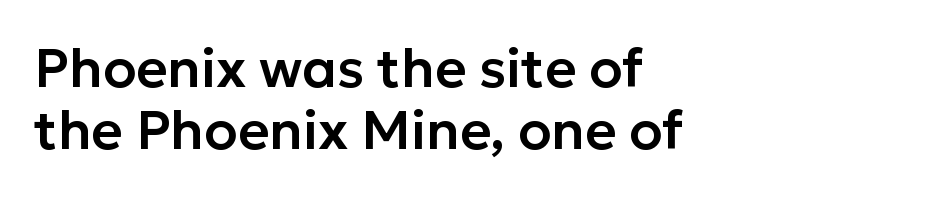
Q: Is the text italic (slanted)? A: No, it is upright.
Q: Is the typeface a serif or a sans-serif typeface? A: Sans-serif.
Q: Is the text underlined? A: No.
Q: How is the paragraph aligned? A: Left-aligned.
Q: Is the spacing between letters normal or unusually wide? A: Normal.
Q: Is the spacing between lines tight, normal or loose? A: Tight.
Q: Width (condensed, normal, or wide)? A: Normal.
Q: Stroke contrast? A: Low.
Q: x-height? A: Medium.
Q: Monospaced? A: No.
